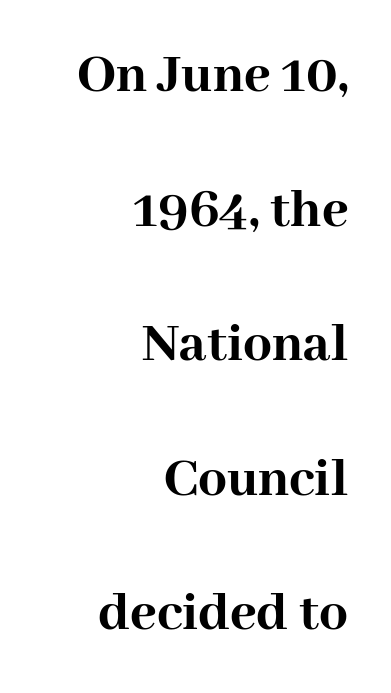
The image shows 57 px semibold serif type, upright; set right-aligned, loose line spacing (2.36x), normal letter spacing, not underlined; high stroke contrast and a medium x-height.
